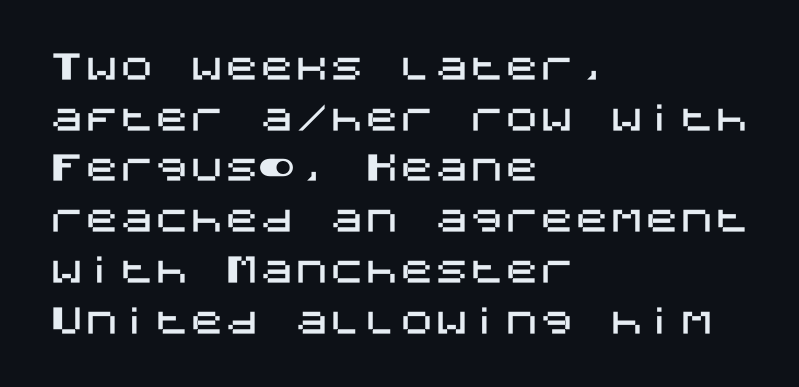
Interline gaps are of average width in this sample. Plain, unruled lines of type. The rendering anchors every line to the left-hand side. Here the glyphs are tracked normally, forming tight word shapes.
